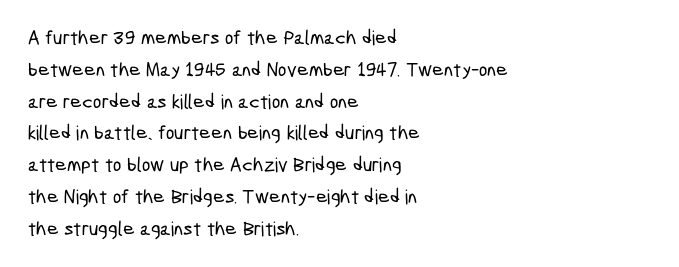
Q: Is the text underlined? A: No.
Q: How is the paragraph aligned? A: Left-aligned.
Q: Is the spacing between letters normal or unusually wide? A: Normal.
Q: Is the spacing between lines tight, normal or loose? A: Normal.
